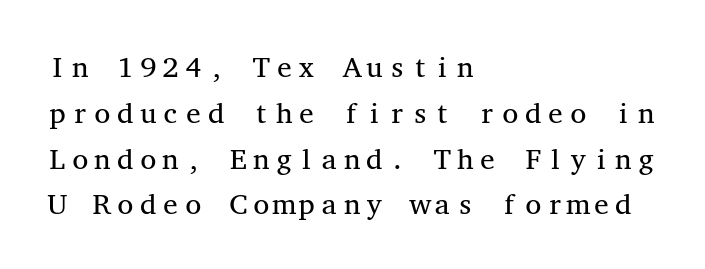
The image shows 29 px regular-weight, wide serif type, upright, monospaced; set left-aligned, normal line spacing (1.58x), normal letter spacing, not underlined; medium stroke contrast and a medium x-height.
